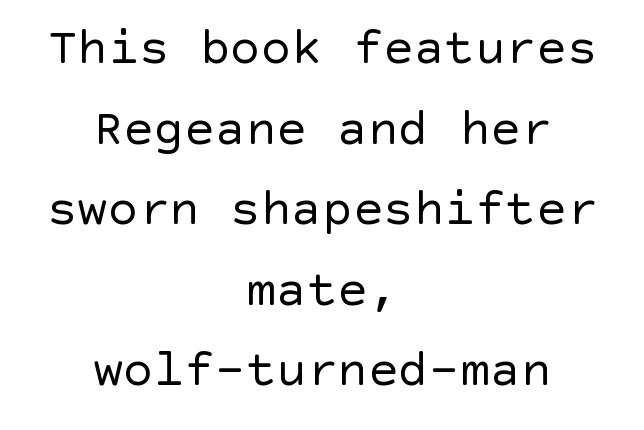
The image shows 51 px regular-weight sans-serif type, upright; set centered, normal line spacing (1.58x), normal letter spacing, not underlined; a large x-height.
